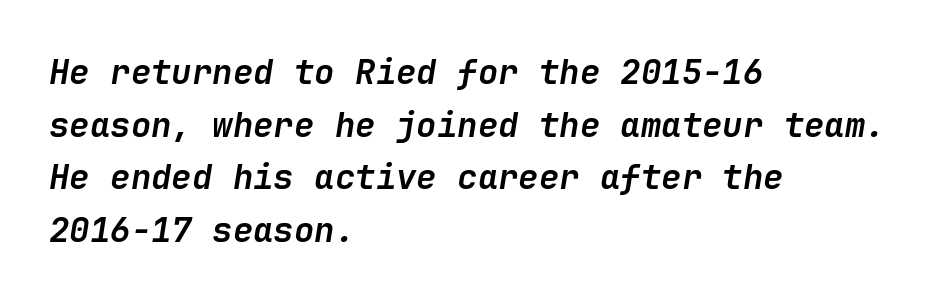
Horizontal alignment here is leftward, the default for most running prose. Leading matches the norm, producing a regular column. The tracking reads as untouched default to a designer's eye. Notice how thick the strokes are: this is what a full bold looks like. The rendering applies a slant to the glyphs. Bare-footed words on every line.
